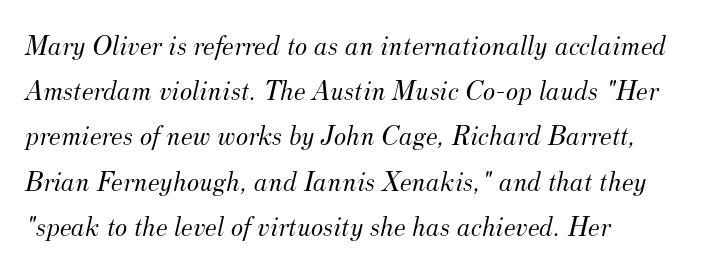
The image shows 29 px light serif type, italic (leaning right); set left-aligned, normal line spacing (1.56x), normal letter spacing, not underlined; medium stroke contrast and a small x-height.
